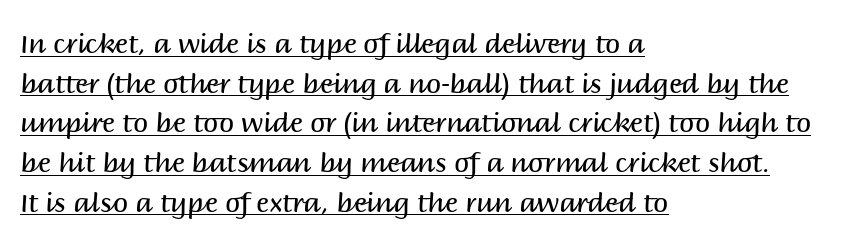
The image shows 27 px text type; set left-aligned, normal line spacing (1.47x), normal letter spacing, underlined.
